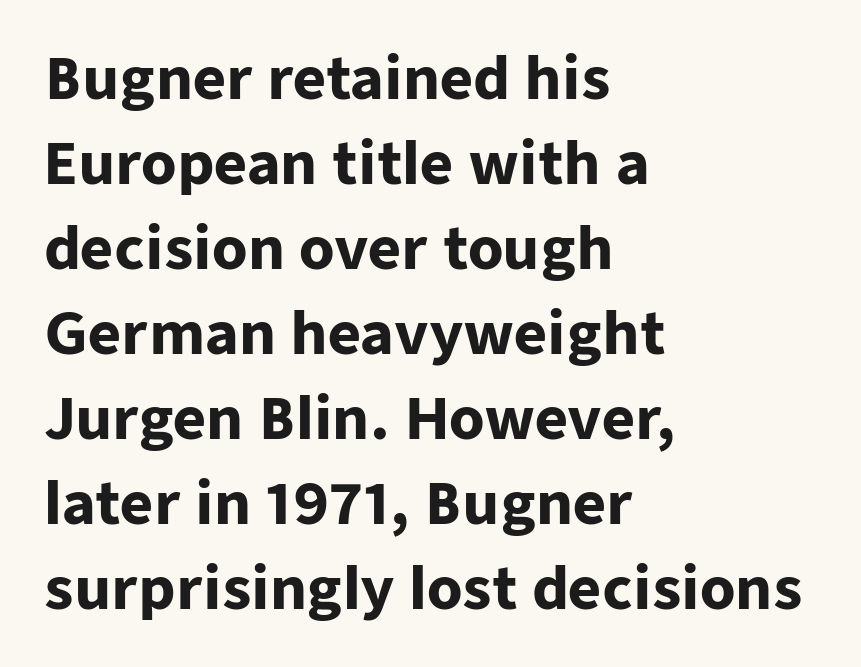
Q: Is the text bold? A: Yes.
Q: Is the text italic (slanted)? A: No, it is upright.
Q: Is the typeface a serif or a sans-serif typeface? A: Sans-serif.
Q: Is the text underlined? A: No.
Q: How is the paragraph aligned? A: Left-aligned.
Q: Is the spacing between letters normal or unusually wide? A: Normal.
Q: Is the spacing between lines tight, normal or loose? A: Normal.
Q: Width (condensed, normal, or wide)? A: Normal.
Q: Stroke contrast? A: Low.
Q: x-height? A: Medium.
Q: Monospaced? A: No.
